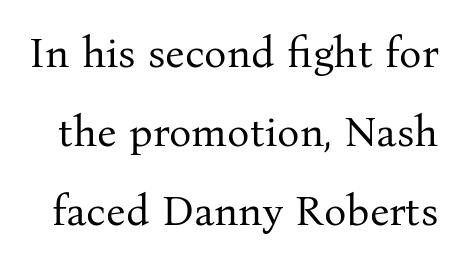
The image shows 42 px regular-weight serif type, upright; set line spacing 1.88x, normal letter spacing, not underlined; medium stroke contrast and a medium x-height.
